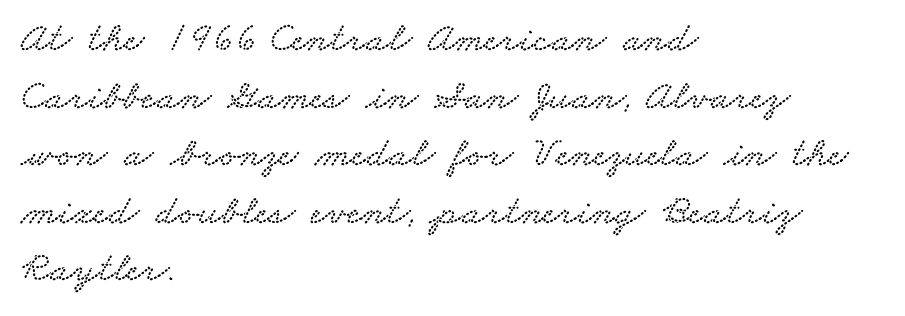
The image shows 42 px wide serif type; set left-aligned, normal line spacing (1.37x), normal letter spacing, not underlined; low stroke contrast and a small x-height.
